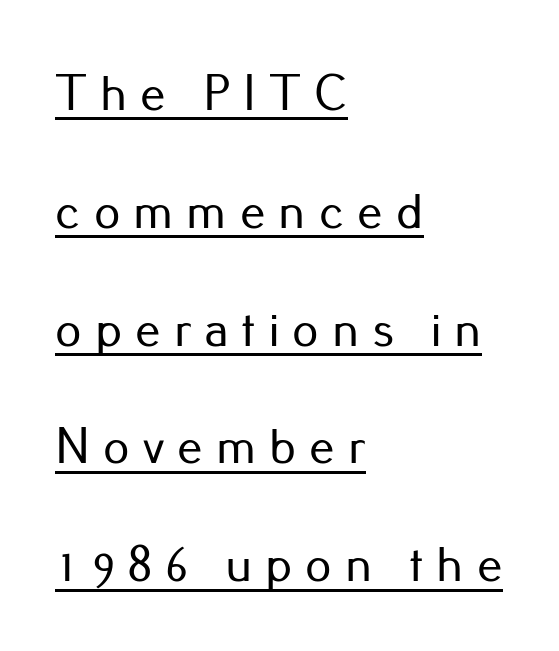
The image shows 51 px sans-serif type, upright; set left-aligned, loose line spacing (2.31x), unusually wide letter spacing (+0.26 em), underlined; low stroke contrast and a small x-height.
